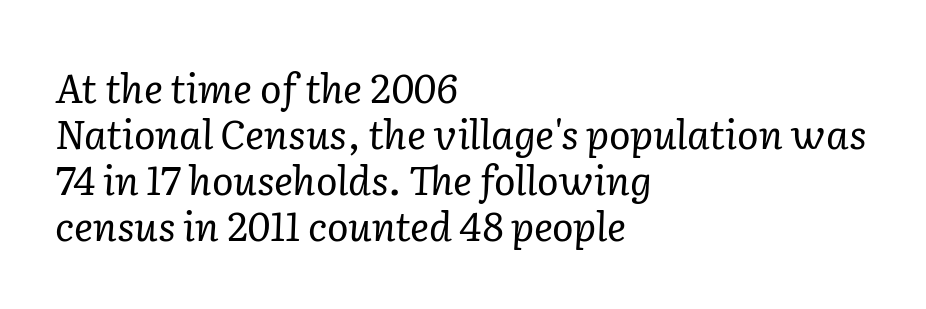
A bare baseline throughout the passage. Whoever set this chose condensed vertical rhythm over breathing room. The face used here is proportionally spaced, like ordinary book or web type. Posture: slanted.
